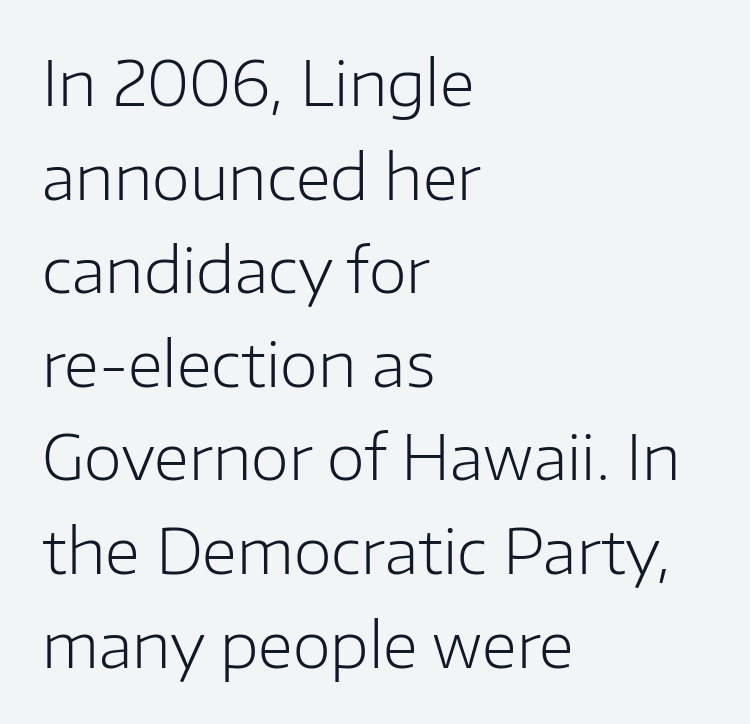
Q: Is the text bold? A: No.
Q: Is the text italic (slanted)? A: No, it is upright.
Q: Is the typeface a serif or a sans-serif typeface? A: Sans-serif.
Q: Is the text underlined? A: No.
Q: How is the paragraph aligned? A: Left-aligned.
Q: Is the spacing between letters normal or unusually wide? A: Normal.
Q: Is the spacing between lines tight, normal or loose? A: Normal.
Q: Width (condensed, normal, or wide)? A: Normal.
Q: Stroke contrast? A: Low.
Q: x-height? A: Medium.
Q: Monospaced? A: No.
